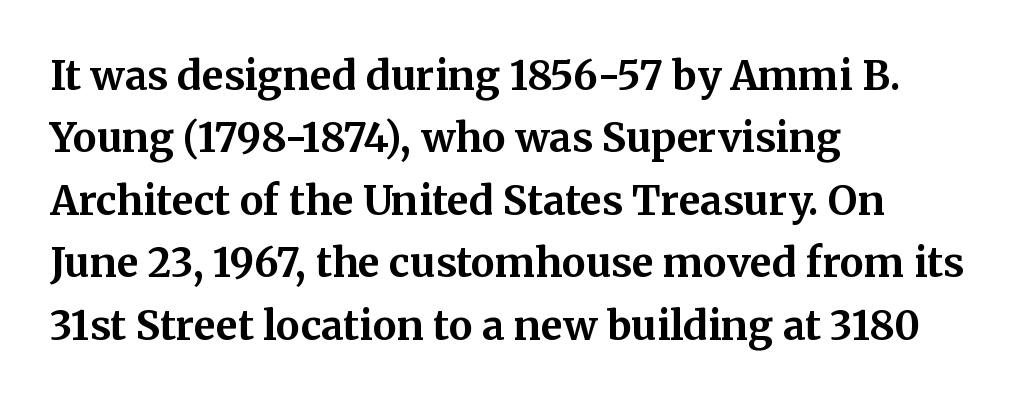
{"serif": "yes", "italic": "no", "bold": "yes", "weight": "bold", "width": "normal", "stroke_contrast": "medium", "x_height": "medium", "monospaced": "no", "underline": "no", "align": "left", "line_spacing": "normal", "line_spacing_ratio": 1.56, "letter_spacing": "normal", "letter_spacing_em": 0.0, "glyph_px": 40}
